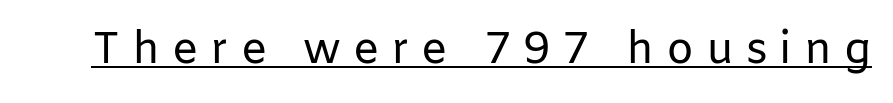
{"serif": "no", "italic": "no", "bold": "no", "weight": "regular", "width": "normal", "stroke_contrast": "low", "x_height": "medium", "monospaced": "no", "underline": "yes", "letter_spacing": "wide", "letter_spacing_em": 0.27, "glyph_px": 44}
